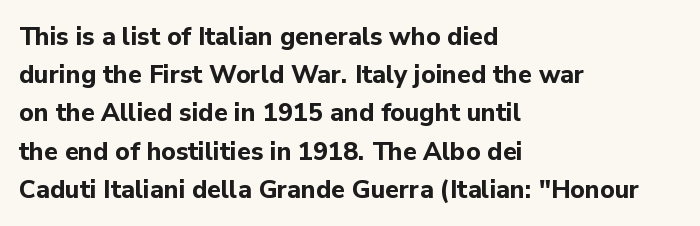
{"italic": "no", "bold": "yes", "underline": "no", "align": "left", "line_spacing": "normal", "line_spacing_ratio": 1.53, "letter_spacing": "normal", "letter_spacing_em": 0.0, "glyph_px": 25}
